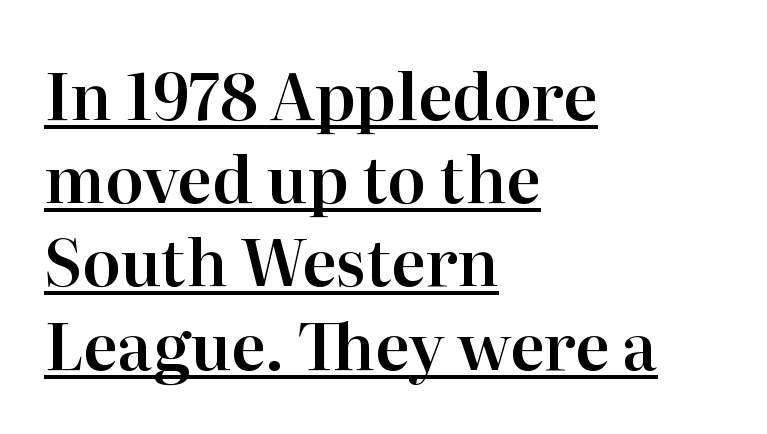
Q: Is the text italic (slanted)? A: No, it is upright.
Q: Is the typeface a serif or a sans-serif typeface? A: Serif.
Q: Is the text underlined? A: Yes.
Q: How is the paragraph aligned? A: Left-aligned.
Q: Is the spacing between letters normal or unusually wide? A: Normal.
Q: Is the spacing between lines tight, normal or loose? A: Normal.
Q: Width (condensed, normal, or wide)? A: Normal.
Q: Stroke contrast? A: High.
Q: x-height? A: Medium.
Q: Monospaced? A: No.
